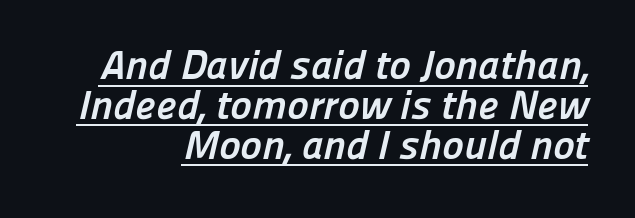
Typographically, this falls in the sans-serif category. The letters advance in unequal steps, a hallmark of proportional type. The rendered words wear a rule along their underside. Compared with typical body copy, the letter spacing here is the same.
